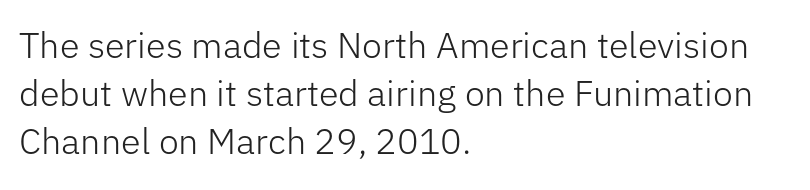
These lines stack with their left ends in a neat column. Normally led — the rows are evenly, conventionally spaced. Nope, not italic — everything's standing straight. Stems and bowls with no extra thickness — not bold.
